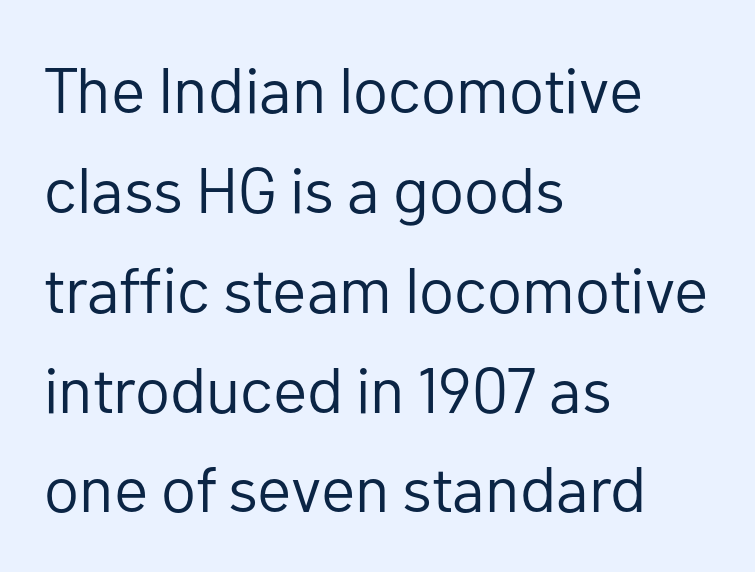
The image shows 64 px regular-weight sans-serif type, upright; set left-aligned, normal line spacing (1.56x), normal letter spacing, not underlined; low stroke contrast and a medium x-height.
